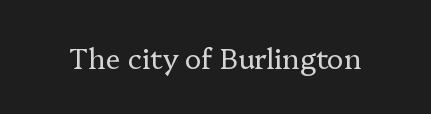
Q: Is the text bold? A: No.
Q: Is the text italic (slanted)? A: No, it is upright.
Q: Is the typeface a serif or a sans-serif typeface? A: Serif.
Q: Is the text underlined? A: No.
Q: Is the spacing between letters normal or unusually wide? A: Normal.
Q: Width (condensed, normal, or wide)? A: Normal.
Q: Stroke contrast? A: Low.
Q: x-height? A: Medium.
Q: Monospaced? A: No.
